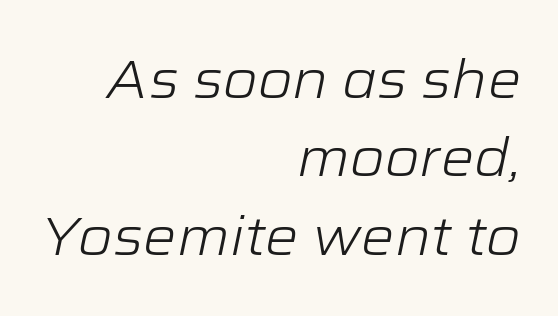
The image shows 53 px light, wide type, italic (leaning right); set right-aligned, normal line spacing (1.48x), normal letter spacing, not underlined; low stroke contrast and a medium x-height.
